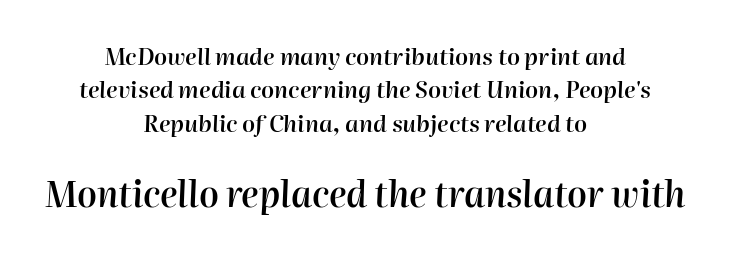
These lines are rendered in a variable-pitch font. These lines were composed using italics. Small over large — that's the arrangement of the two blocks here. Nobody drew a line under any word here.
